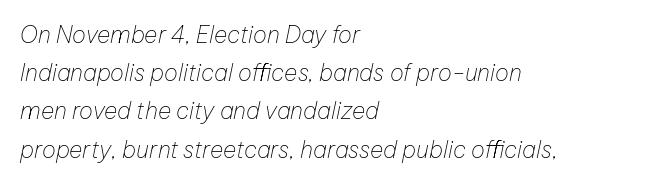
{"italic": "yes", "lean": "right", "slant_degrees": 12, "bold": "no", "underline": "no", "align": "left", "line_spacing": "normal", "line_spacing_ratio": 1.66, "letter_spacing": "normal", "letter_spacing_em": 0.0, "glyph_px": 23}
